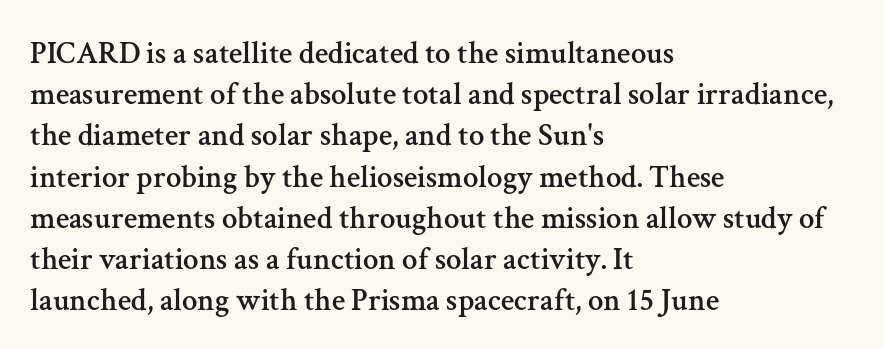
Standard letterfit; no display-style spreading of the glyphs. Where is the straight margin? On the left. Bare-footed words on every line. Italic? Not at all — the glyphs are vertical.
